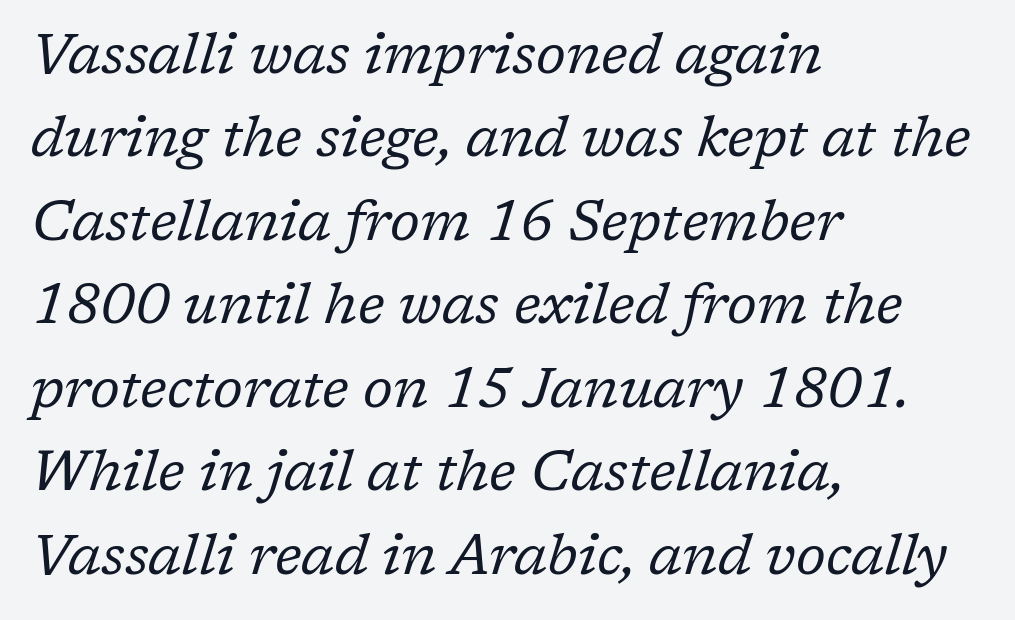
{"serif": "yes", "italic": "yes", "lean": "right", "slant_degrees": 17, "bold": "no", "weight": "regular", "width": "normal", "stroke_contrast": "low", "x_height": "medium", "monospaced": "no", "underline": "no", "align": "left", "line_spacing": "normal", "line_spacing_ratio": 1.49, "letter_spacing": "normal", "letter_spacing_em": 0.0, "glyph_px": 56}
